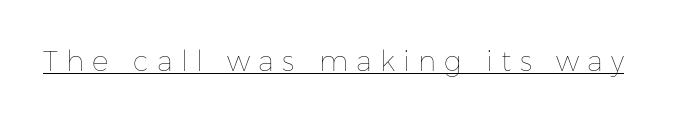
{"italic": "no", "bold": "no", "weight": "thin", "width": "normal", "stroke_contrast": "low", "x_height": "medium", "monospaced": "no", "underline": "yes", "letter_spacing": "wide", "letter_spacing_em": 0.29, "glyph_px": 28}
